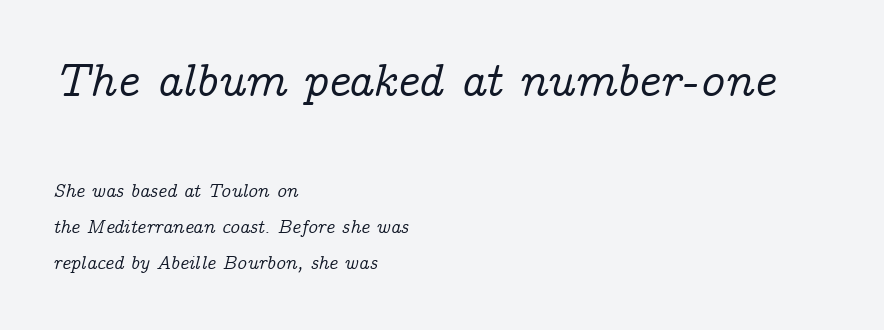
Honestly, there is no underline to notice here at all. Is this a fixed-width face? No — the glyphs have proportional, varying widths. Default kerning and tracking; the words read as compact shapes. Posture: slanted. Alignment: flush left.
